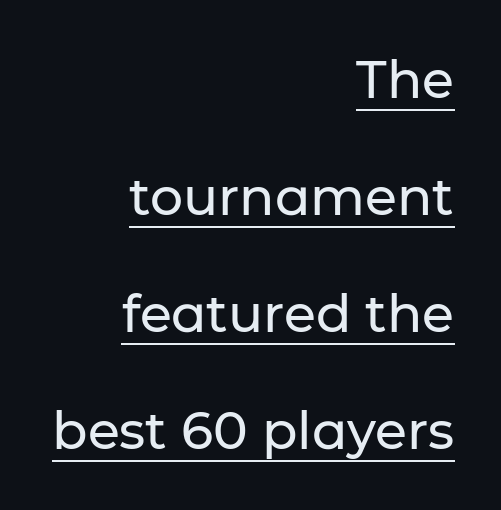
Q: Is the text italic (slanted)? A: No, it is upright.
Q: Is the typeface a serif or a sans-serif typeface? A: Sans-serif.
Q: Is the text underlined? A: Yes.
Q: How is the paragraph aligned? A: Right-aligned.
Q: Is the spacing between letters normal or unusually wide? A: Normal.
Q: Is the spacing between lines tight, normal or loose? A: Loose.
Q: Width (condensed, normal, or wide)? A: Normal.
Q: Stroke contrast? A: Low.
Q: x-height? A: Medium.
Q: Monospaced? A: No.
